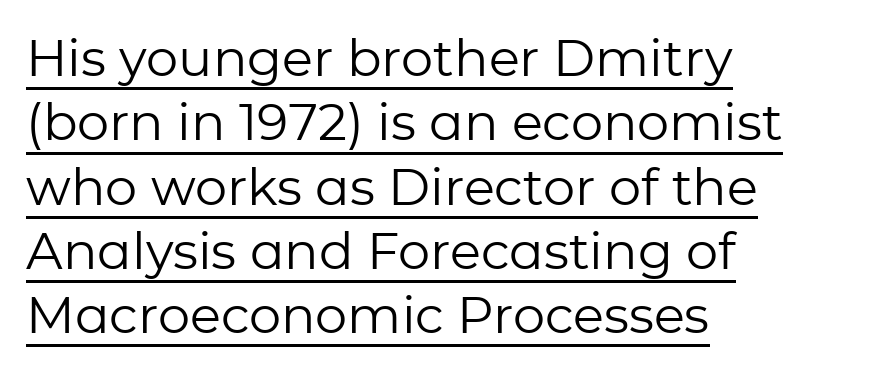
Classification — sans serif. Note the varied advance widths — an 'i' is clearly narrower than an 'm'. This is roman type, the default non-slanted kind. The lines in this sample share a left origin and differ only in where they stop.
